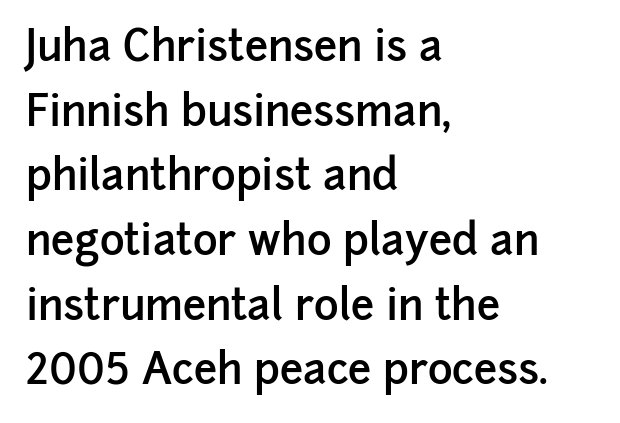
The lines sit at an ordinary, default distance from one another. This rendering leaves character spacing at its baseline value. In terms of letterform style, serifs are entirely absent. The lines are quadded left.
